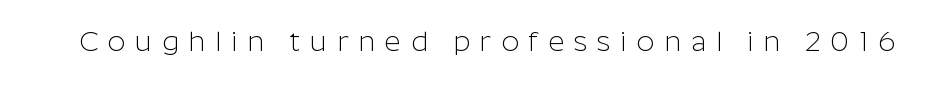
The image shows 28 px light sans-serif type, upright; set unusually wide letter spacing (+0.35 em), not underlined; low stroke contrast and a medium x-height.
